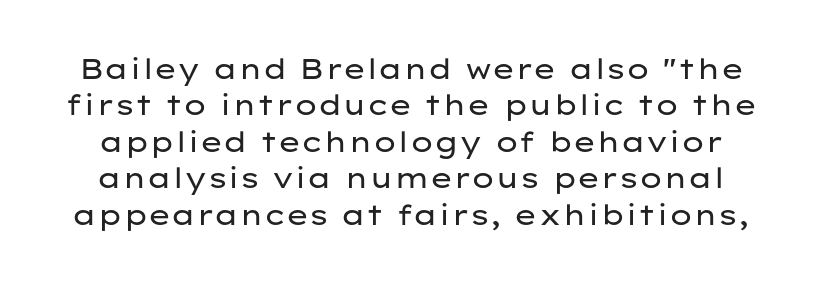
Designer's note — italics off, roman on. This rendering features lettering with no underline. Students, note that the glyphs here touch the page at normal intervals. Unbolded letterforms with no extra heft. Baseline-to-baseline distance is the conventional proportion of letter height.
